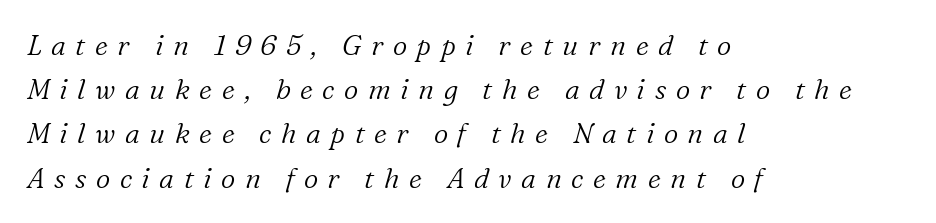
The image shows 28 px light serif type, italic (leaning right); set left-aligned, normal line spacing (1.58x), unusually wide letter spacing (+0.34 em), not underlined; low stroke contrast and a medium x-height.
